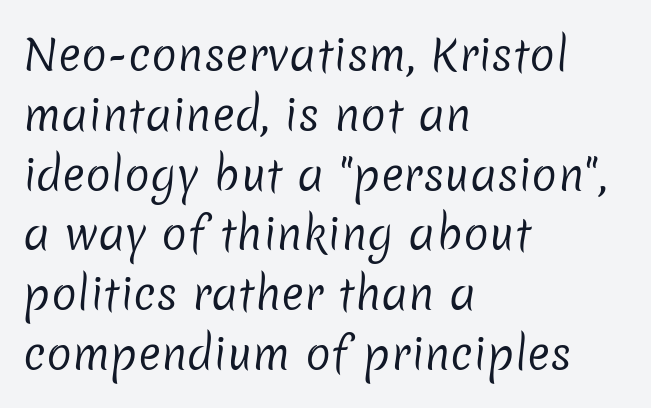
The passage shown is not underscored anywhere. The rag falls on the right side of this text block. This sample uses a sans-serif face. If you measured baseline to baseline, you'd find a middling distance. Is this a fixed-width face? No — the glyphs have proportional, varying widths.
